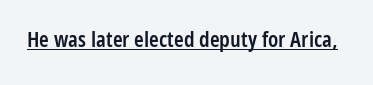
{"italic": "no", "bold": "semi", "underline": "yes", "letter_spacing": "normal", "letter_spacing_em": 0.0, "glyph_px": 22}
